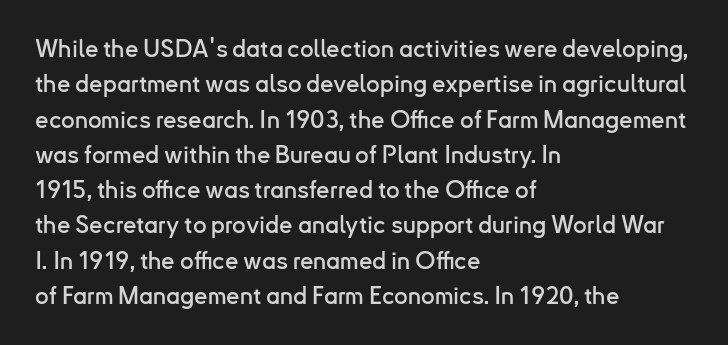
Q: Is the text italic (slanted)? A: No, it is upright.
Q: Is the text underlined? A: No.
Q: How is the paragraph aligned? A: Left-aligned.
Q: Is the spacing between letters normal or unusually wide? A: Normal.
Q: Is the spacing between lines tight, normal or loose? A: Normal.
